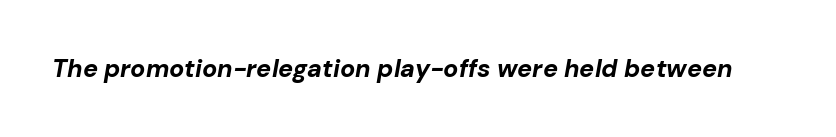
Q: Is the text bold? A: Yes.
Q: Is the text italic (slanted)? A: Yes, it leans right by about 10 degrees.
Q: Is the text underlined? A: No.
Q: Is the spacing between letters normal or unusually wide? A: Normal.
